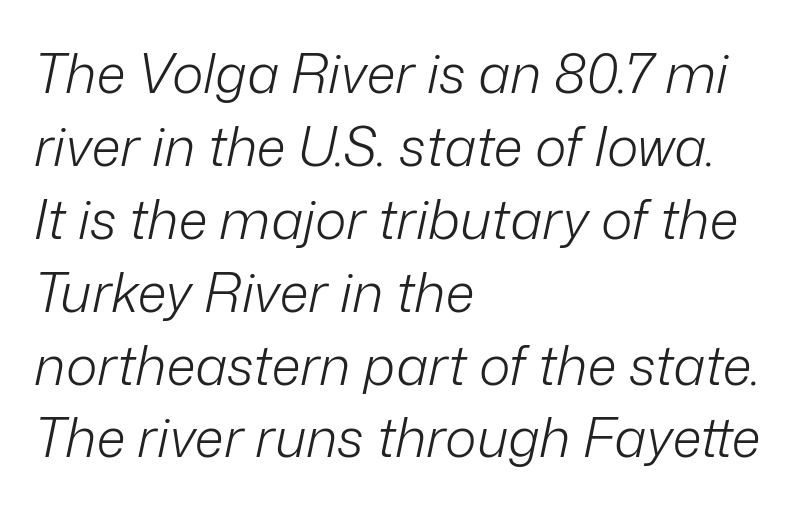
{"italic": "yes", "lean": "right", "slant_degrees": 12, "bold": "no", "weight": "light", "width": "normal", "stroke_contrast": "low", "x_height": "medium", "monospaced": "no", "underline": "no", "align": "left", "line_spacing": "normal", "line_spacing_ratio": 1.35, "letter_spacing": "normal", "letter_spacing_em": 0.0, "glyph_px": 54}
